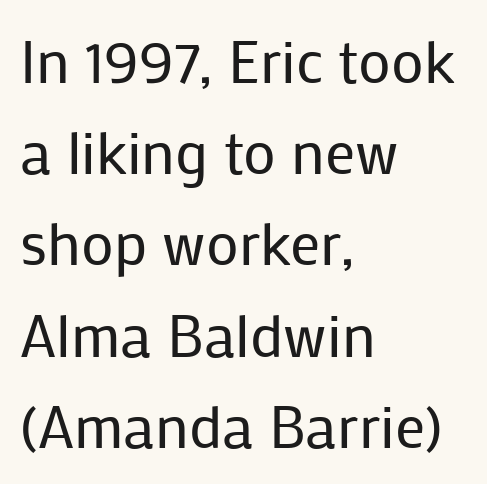
{"serif": "no", "italic": "no", "bold": "no", "weight": "regular", "width": "normal", "stroke_contrast": "low", "x_height": "medium", "monospaced": "no", "underline": "no", "align": "left", "line_spacing": "normal", "line_spacing_ratio": 1.52, "letter_spacing": "normal", "letter_spacing_em": 0.0, "glyph_px": 60}
